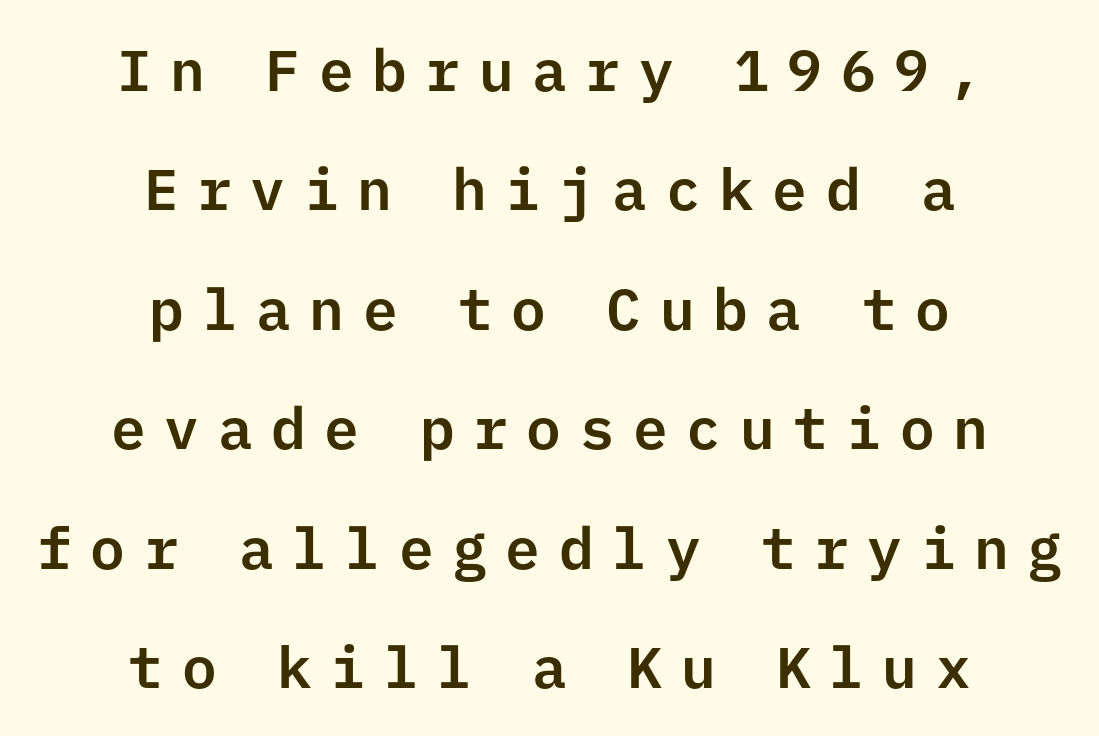
The image shows 58 px sans-serif type, upright, monospaced; set centered, loose line spacing (2.06x), unusually wide letter spacing (+0.32 em), not underlined; low stroke contrast and a medium x-height.
